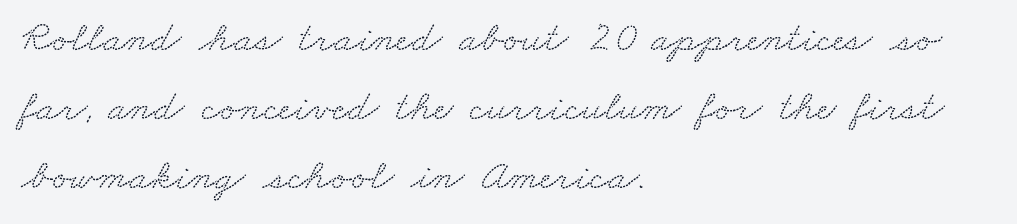
The image shows 43 px wide type; set left-aligned, normal line spacing (1.6x), normal letter spacing, not underlined; low stroke contrast and a small x-height.
